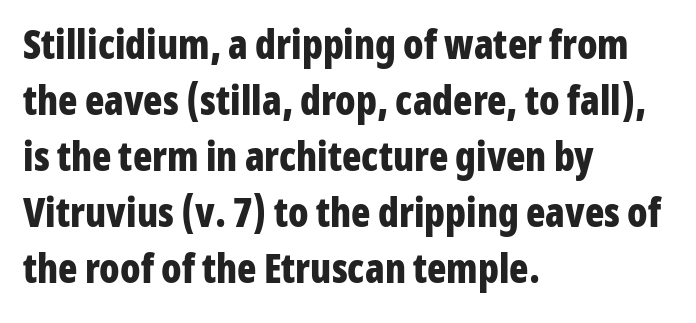
The type sits square on the baseline with zero lean. Pretty heavy lettering here — definitely bold. This rendering employs a face without finishing strokes, i.e., a sans-serif. The space beneath each line is pristine and unruled. You could not count columns in this text — the font is proportionally spaced.
